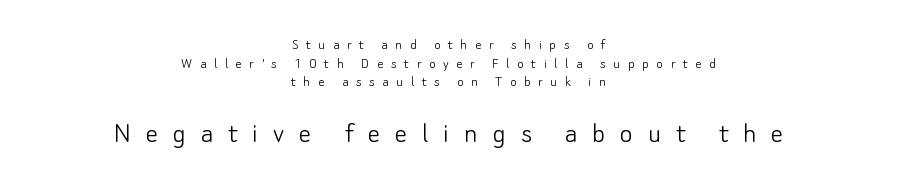
{"serif": "no", "italic": "no", "bold": "no", "weight": "light", "width": "normal", "stroke_contrast": "low", "x_height": "small", "monospaced": "no", "underline": "no", "align": "center", "line_spacing_ratio": 1.16, "letter_spacing": "wide", "letter_spacing_em": 0.47, "larger_block": "second", "size_ratio": 1.94, "glyph_px": 31}
